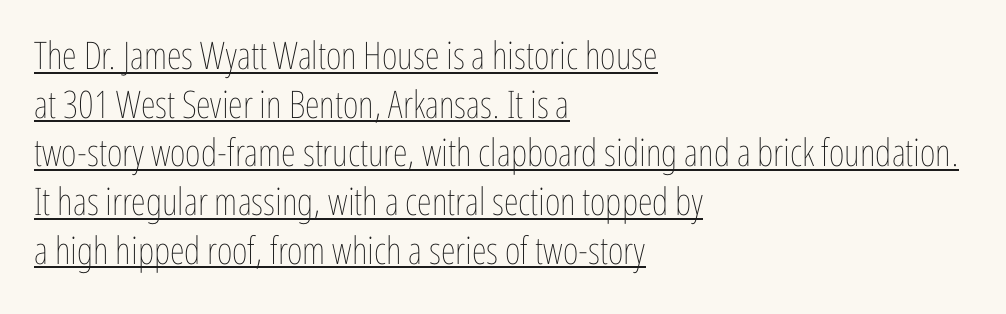
Q: Is the text bold? A: No.
Q: Is the text italic (slanted)? A: No, it is upright.
Q: Is the text underlined? A: Yes.
Q: How is the paragraph aligned? A: Left-aligned.
Q: Is the spacing between letters normal or unusually wide? A: Normal.
Q: Is the spacing between lines tight, normal or loose? A: Normal.
Q: Width (condensed, normal, or wide)? A: Condensed.
Q: Stroke contrast? A: Low.
Q: x-height? A: Medium.
Q: Monospaced? A: No.
